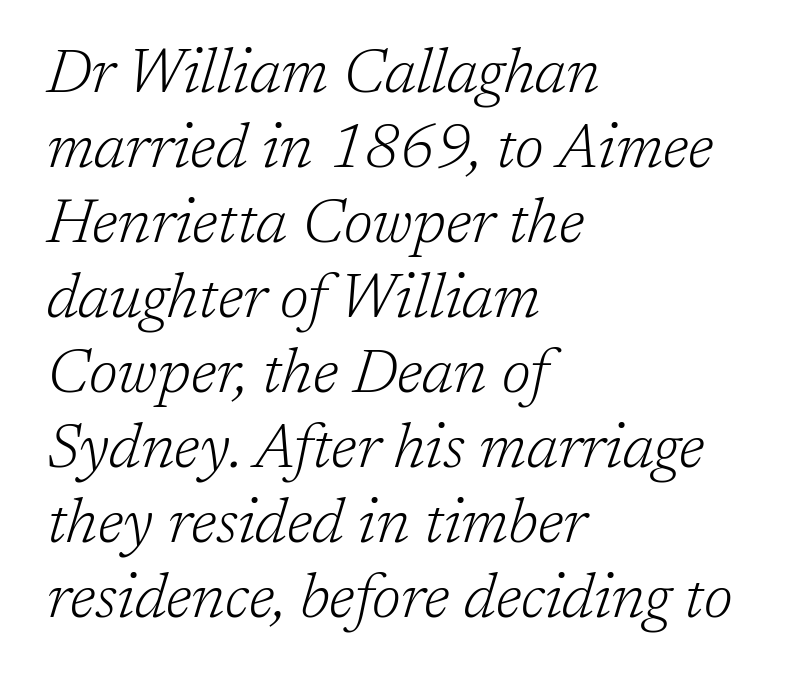
You could call the tracking neutral — neither tight nor loose. Varying glyph widths throughout — classic text-font behaviour. Designer's note — italics engaged. No letter is thick-stroked: the sample isn't bold. Font category for this specimen: serif.
